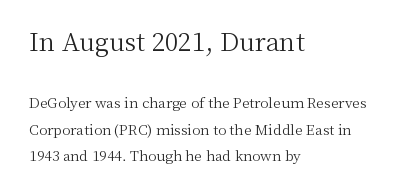
The image shows 25 px text type, upright; set left-aligned, line spacing 1.86x, normal letter spacing, not underlined; the first (top) block is 1.79x larger.
